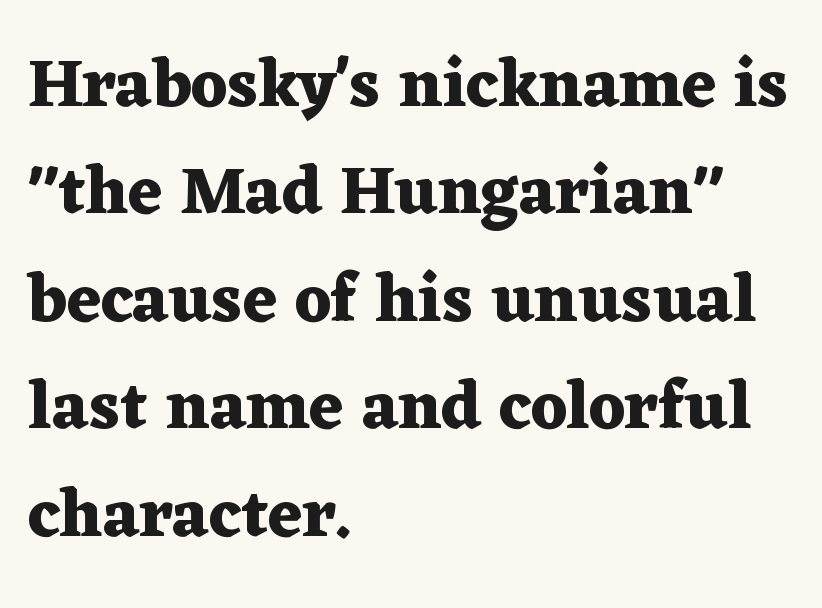
{"serif": "yes", "italic": "no", "bold": "yes", "weight": "heavy", "width": "wide", "stroke_contrast": "medium", "x_height": "medium", "monospaced": "no", "underline": "no", "align": "left", "line_spacing": "normal", "line_spacing_ratio": 1.58, "letter_spacing": "normal", "letter_spacing_em": 0.0, "glyph_px": 68}
